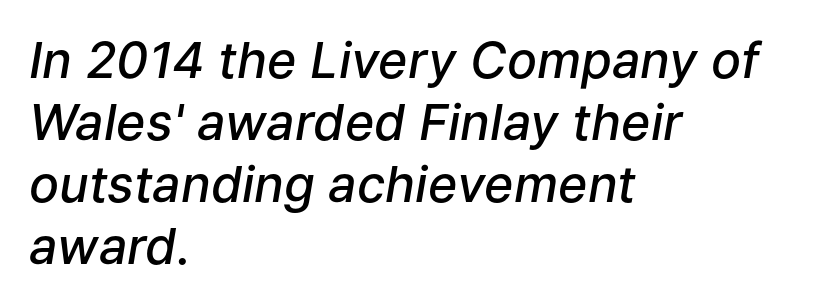
{"italic": "yes", "lean": "right", "slant_degrees": 9, "bold": "semi", "weight": "semibold", "width": "normal", "stroke_contrast": "low", "x_height": "medium", "monospaced": "no", "underline": "no", "align": "left", "line_spacing_ratio": 1.24, "letter_spacing": "normal", "letter_spacing_em": 0.0, "glyph_px": 50}
